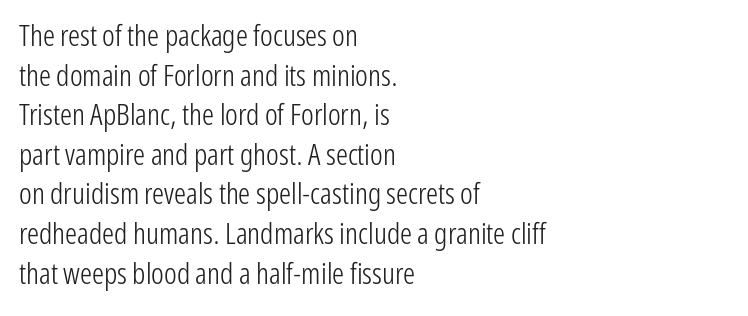
Q: Is the text bold? A: No.
Q: Is the text italic (slanted)? A: No, it is upright.
Q: Is the typeface a serif or a sans-serif typeface? A: Sans-serif.
Q: Is the text underlined? A: No.
Q: How is the paragraph aligned? A: Left-aligned.
Q: Is the spacing between letters normal or unusually wide? A: Normal.
Q: Is the spacing between lines tight, normal or loose? A: Normal.
Q: Width (condensed, normal, or wide)? A: Condensed.
Q: Stroke contrast? A: Low.
Q: x-height? A: Medium.
Q: Monospaced? A: No.
